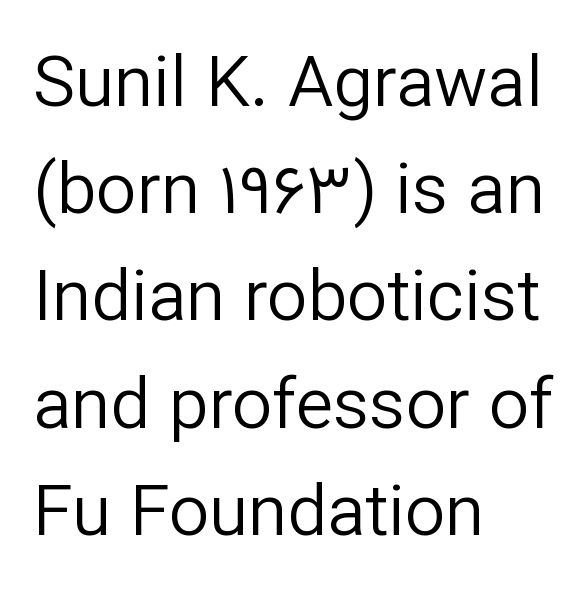
{"serif": "no", "italic": "no", "bold": "no", "weight": "regular", "width": "normal", "stroke_contrast": "low", "x_height": "medium", "monospaced": "no", "underline": "no", "align": "left", "line_spacing": "normal", "line_spacing_ratio": 1.51, "letter_spacing": "normal", "letter_spacing_em": 0.0, "glyph_px": 71}
